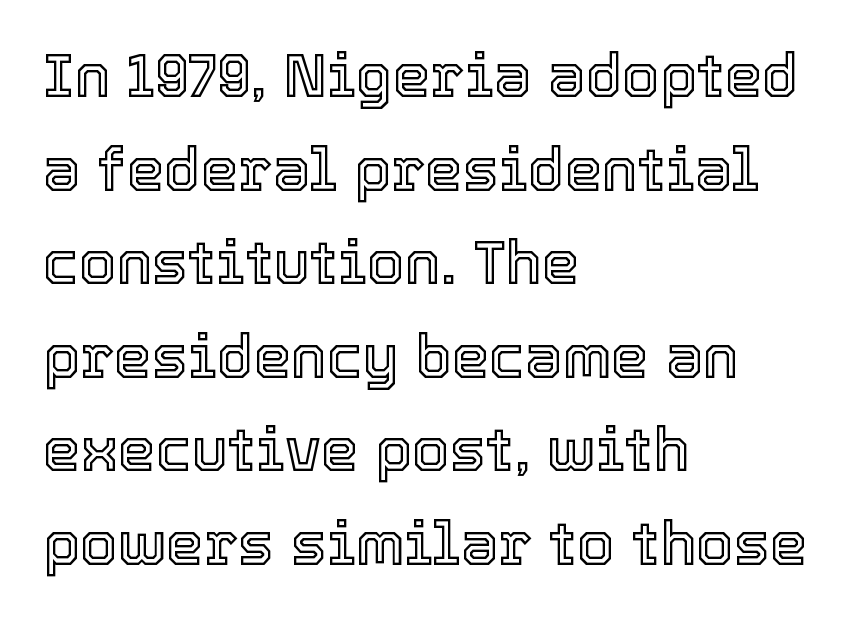
{"italic": "no", "width": "normal", "x_height": "medium", "monospaced": "no", "underline": "no", "align": "left", "line_spacing": "normal", "line_spacing_ratio": 1.56, "letter_spacing": "normal", "letter_spacing_em": 0.0, "glyph_px": 60}
